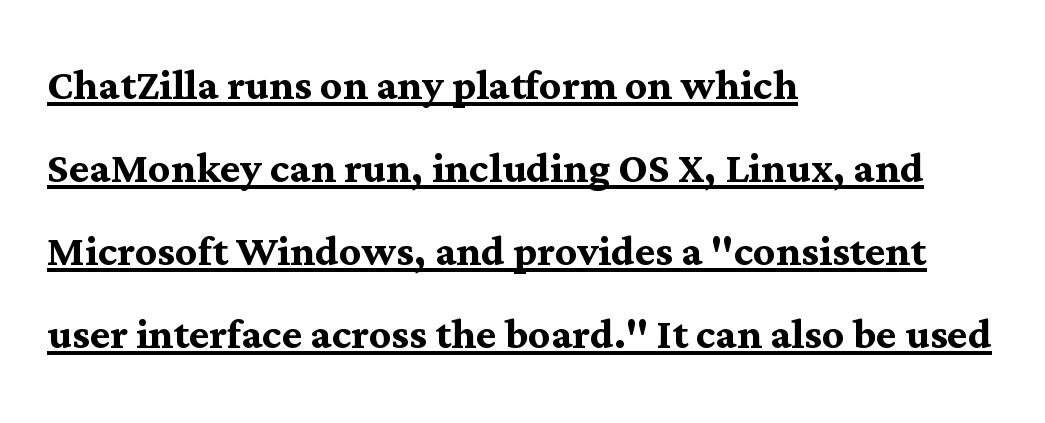
{"serif": "yes", "italic": "no", "bold": "yes", "weight": "semibold", "width": "normal", "stroke_contrast": "medium", "x_height": "medium", "monospaced": "no", "underline": "yes", "align": "left", "line_spacing": "normal", "line_spacing_ratio": 1.54, "letter_spacing": "normal", "letter_spacing_em": 0.0, "glyph_px": 54}
